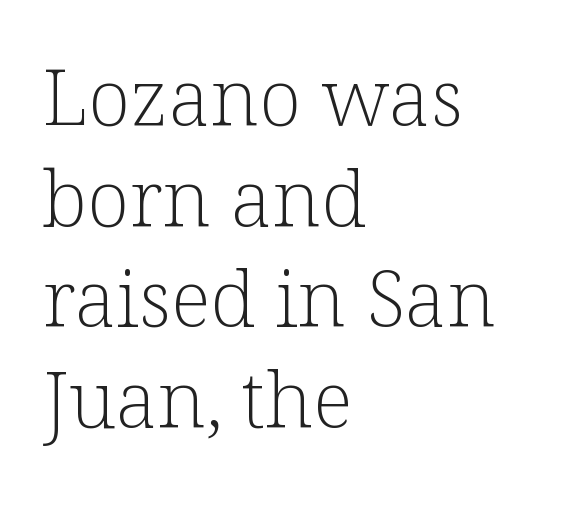
Q: Is the text bold? A: No.
Q: Is the text italic (slanted)? A: No, it is upright.
Q: Is the typeface a serif or a sans-serif typeface? A: Serif.
Q: Is the text underlined? A: No.
Q: How is the paragraph aligned? A: Left-aligned.
Q: Is the spacing between letters normal or unusually wide? A: Normal.
Q: Is the spacing between lines tight, normal or loose? A: Normal.
Q: Width (condensed, normal, or wide)? A: Normal.
Q: Stroke contrast? A: Low.
Q: x-height? A: Medium.
Q: Monospaced? A: No.
